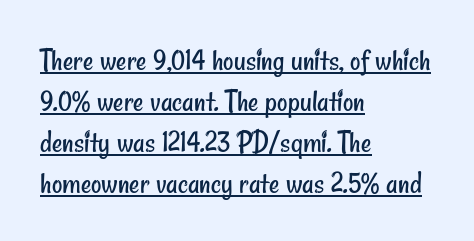
{"serif": "no", "bold": "no", "weight": "regular", "width": "condensed", "stroke_contrast": "low", "x_height": "small", "monospaced": "no", "underline": "yes", "align": "left", "line_spacing": "normal", "line_spacing_ratio": 1.28, "letter_spacing": "normal", "letter_spacing_em": 0.0, "glyph_px": 32}
